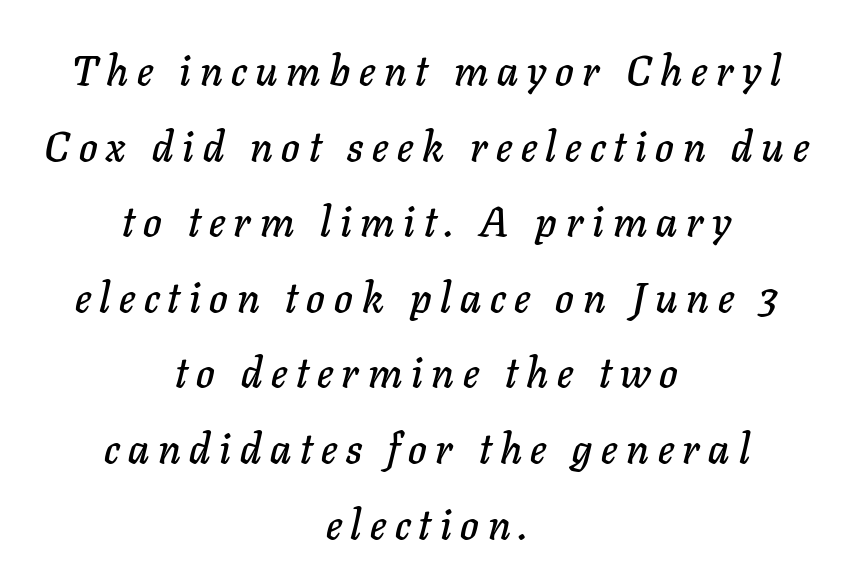
Q: Is the text italic (slanted)? A: Yes, it leans right by about 11 degrees.
Q: Is the text underlined? A: No.
Q: How is the paragraph aligned? A: Centered.
Q: Is the spacing between letters normal or unusually wide? A: Unusually wide.
Q: Width (condensed, normal, or wide)? A: Normal.
Q: Stroke contrast? A: Low.
Q: x-height? A: Medium.
Q: Monospaced? A: No.
